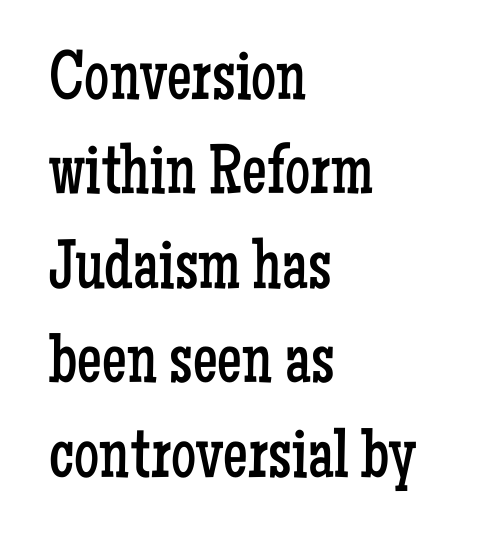
The image shows 70 px regular-weight, condensed serif type, upright; set left-aligned, normal line spacing (1.35x), normal letter spacing, not underlined; low stroke contrast and a medium x-height.
